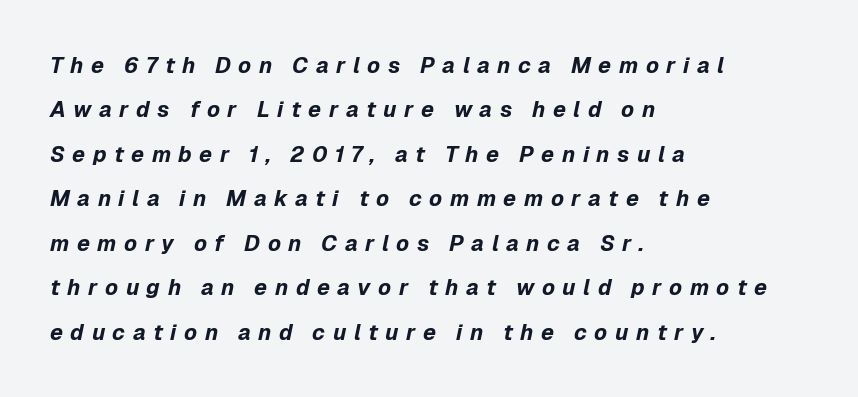
{"italic": "yes", "lean": "right", "slant_degrees": 12, "bold": "yes", "underline": "no", "align": "left", "line_spacing": "loose", "line_spacing_ratio": 2.02, "letter_spacing": "wide", "letter_spacing_em": 0.34, "glyph_px": 22}
